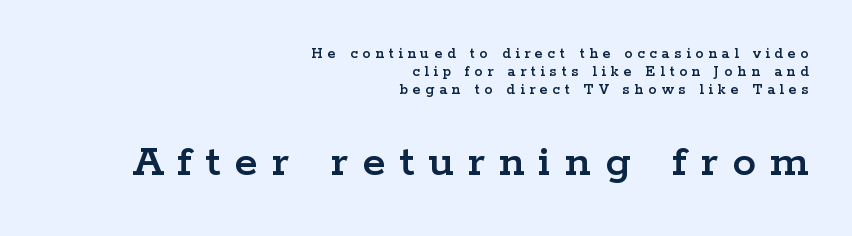
Q: Is the text italic (slanted)? A: No, it is upright.
Q: Is the typeface a serif or a sans-serif typeface? A: Serif.
Q: Is the text underlined? A: No.
Q: How is the paragraph aligned? A: Right-aligned.
Q: Is the spacing between letters normal or unusually wide? A: Unusually wide.
Q: Is the spacing between lines tight, normal or loose? A: Tight.
Q: Which block of text is set in a larger size, the first (top) or the second (bottom)? A: The second (bottom) one.
Q: Width (condensed, normal, or wide)? A: Wide.
Q: Stroke contrast? A: Low.
Q: x-height? A: Medium.
Q: Monospaced? A: No.
